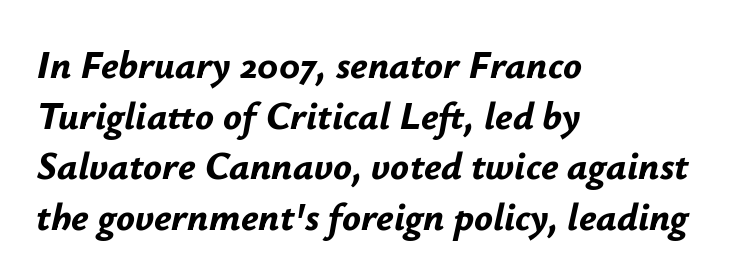
Q: Is the text bold? A: Yes.
Q: Is the text italic (slanted)? A: Yes, it leans right by about 12 degrees.
Q: Is the text underlined? A: No.
Q: How is the paragraph aligned? A: Left-aligned.
Q: Is the spacing between letters normal or unusually wide? A: Normal.
Q: Is the spacing between lines tight, normal or loose? A: Normal.
Q: Width (condensed, normal, or wide)? A: Normal.
Q: Stroke contrast? A: Low.
Q: x-height? A: Small.
Q: Monospaced? A: No.
